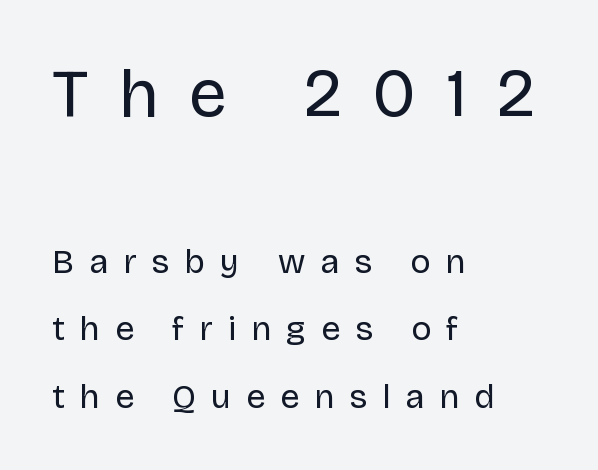
The image shows 68 px regular-weight sans-serif type, upright; set left-aligned, loose line spacing (1.98x), unusually wide letter spacing (+0.44 em), not underlined; the first (top) block is 2.0x larger; low stroke contrast and a large x-height.
